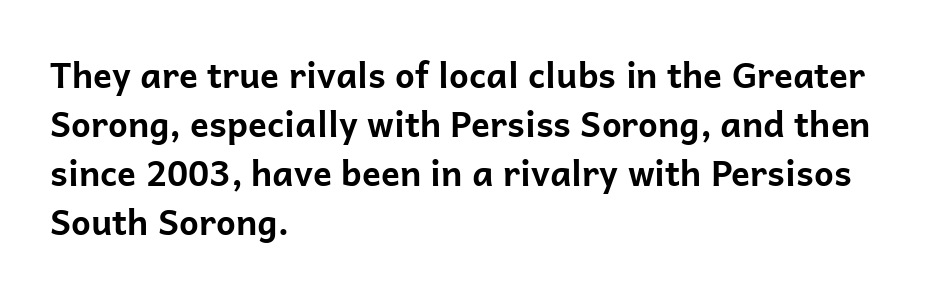
Any mark beneath the type? The region is blank. You can tell from the bare stems that sans-serif type was used. Interline gaps are of average width in this sample. Nope, not italic — everything's standing straight. The setting favours the left margin, as ordinary paragraphs usually do.
